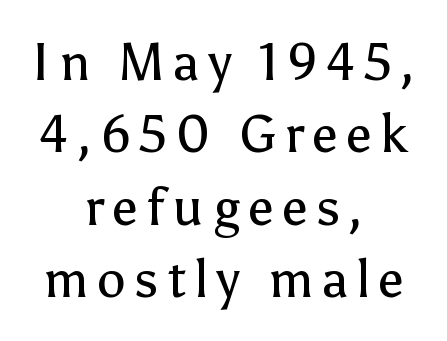
I'd call this a sans setting — the letters go barefoot. The specimen reads as upright at a glance. The line-height multiplier appears to be the usual default. The setting favours the middle, as headings and verse often do. The strokes are not fattened; the text isn't bold. The space directly below the letters is spotless.
